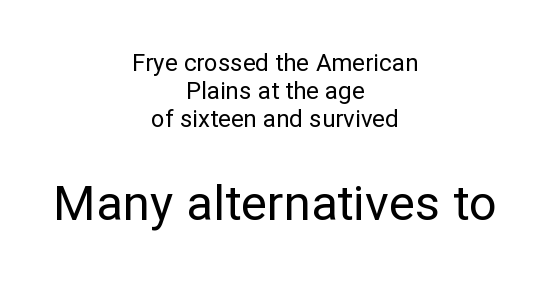
Q: Is the text bold? A: No.
Q: Is the text italic (slanted)? A: No, it is upright.
Q: Is the typeface a serif or a sans-serif typeface? A: Sans-serif.
Q: Is the text underlined? A: No.
Q: How is the paragraph aligned? A: Centered.
Q: Is the spacing between letters normal or unusually wide? A: Normal.
Q: Which block of text is set in a larger size, the first (top) or the second (bottom)? A: The second (bottom) one.
Q: Width (condensed, normal, or wide)? A: Normal.
Q: Stroke contrast? A: Low.
Q: x-height? A: Medium.
Q: Monospaced? A: No.
